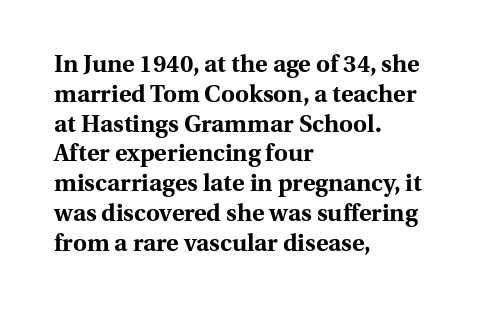
The image shows 24 px bold type, upright; set left-aligned, line spacing 1.24x, normal letter spacing, not underlined.
